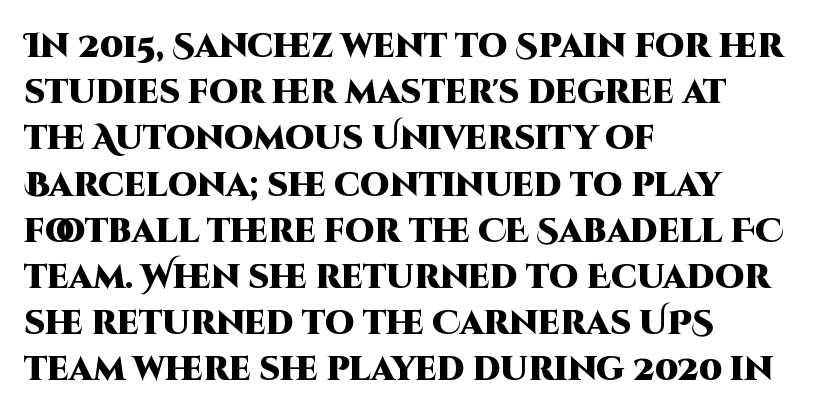
{"serif": "no", "italic": "no", "bold": "yes", "weight": "heavy", "width": "normal", "stroke_contrast": "high", "x_height": "large", "monospaced": "no", "underline": "no", "align": "left", "line_spacing": "normal", "line_spacing_ratio": 1.4, "letter_spacing": "normal", "letter_spacing_em": 0.0, "glyph_px": 33}
